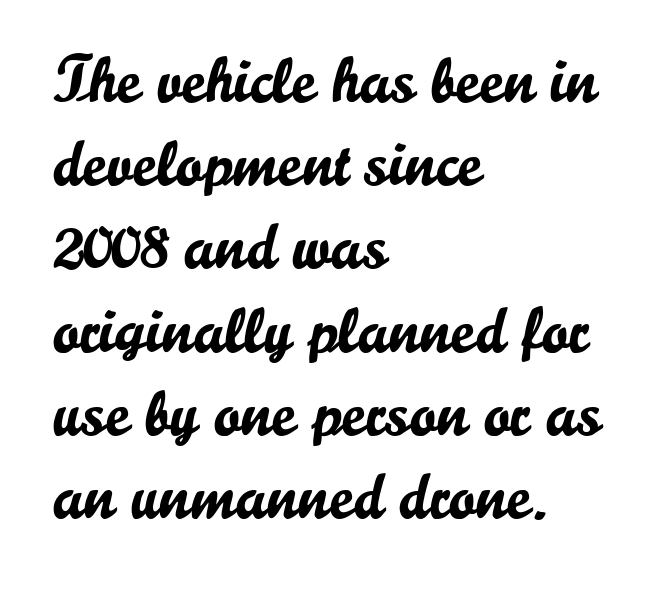
Q: Is the text italic (slanted)? A: Yes.
Q: Is the typeface a serif or a sans-serif typeface? A: Sans-serif.
Q: Is the text underlined? A: No.
Q: How is the paragraph aligned? A: Left-aligned.
Q: Is the spacing between letters normal or unusually wide? A: Normal.
Q: Is the spacing between lines tight, normal or loose? A: Normal.
Q: Width (condensed, normal, or wide)? A: Normal.
Q: Stroke contrast? A: Low.
Q: x-height? A: Small.
Q: Monospaced? A: No.
